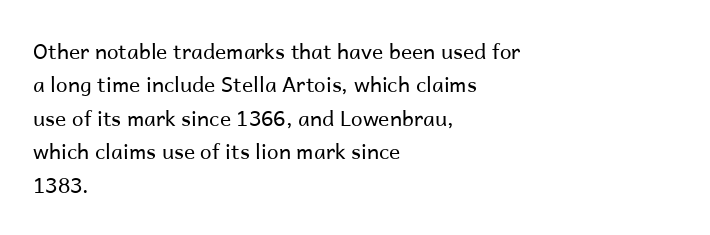
How would I describe the line gaps? Plain and ordinary. Weight: in the light-to-regular range. The type is set solid horizontally, with unmodified tracking. The lines are quadded left.
